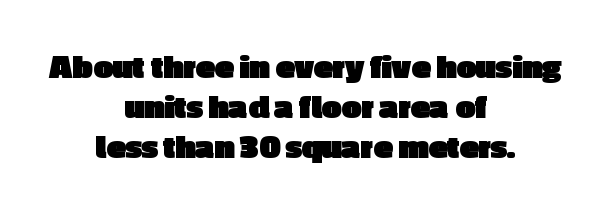
The image shows 35 px heavy sans-serif type, upright; set centered, tight line spacing (1.15x), normal letter spacing, not underlined; a medium x-height.
